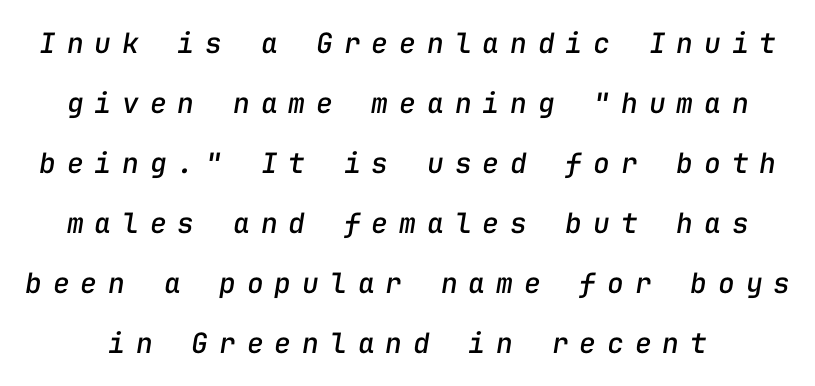
The lettering tilts uniformly, giving the passage an italic look. Quick note: interline space is abundant. Has an underline been added? It has not. The letters march in equal steps, a hallmark of fixed-pitch type.
